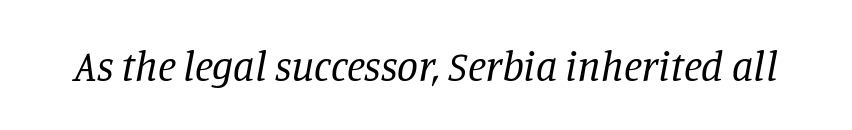
Regarding serifs, this sample has them. The axis of the letterforms is tilted away from vertical. No extra ink here — the face is not bold. The specimen omits any rule beneath the text block's lines. Nothing unusual about the tracking: characters are spaced as the font intends. Proportional: the letters do not fall into vertical columns.
